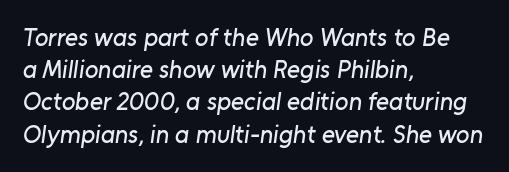
What stands out about the letter spacing? Nothing — it is the standard amount. Each row of text sits above clean, open space. Line beginnings align vertically; line endings do not. The leading is moderate, giving the passage an even texture.
